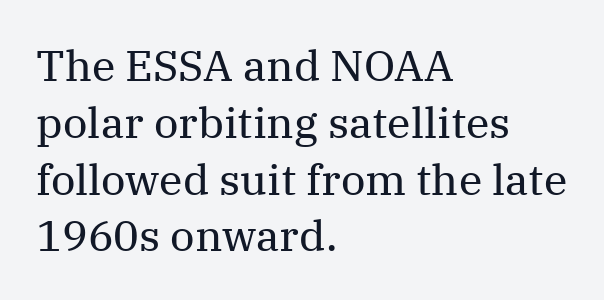
The image shows 43 px regular-weight serif type, upright; set left-aligned, normal line spacing (1.32x), normal letter spacing, not underlined; medium stroke contrast and a medium x-height.
